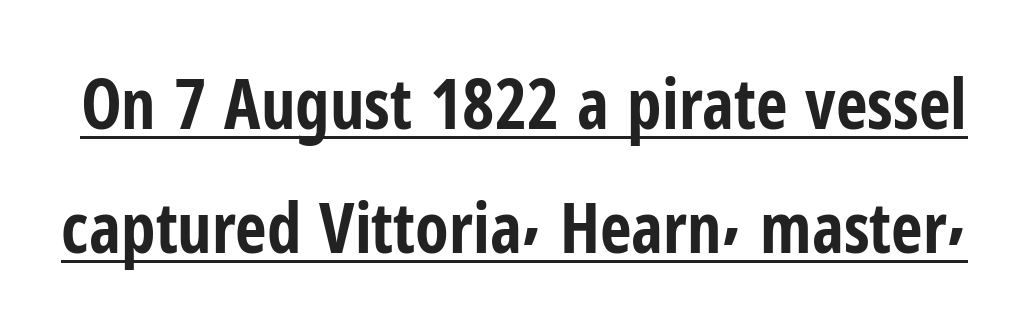
You could not count columns in this text — the font is proportionally spaced. Compared with undecorated copy, this sample adds a rule below the words. Every stem runs plumb, perpendicular to the baseline. What stands out about the letter spacing? Nothing — it is the standard amount.
